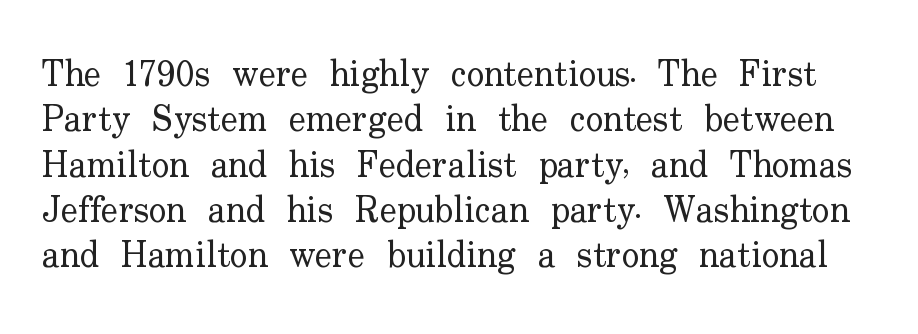
Q: Is the text bold? A: No.
Q: Is the text italic (slanted)? A: No, it is upright.
Q: Is the typeface a serif or a sans-serif typeface? A: Serif.
Q: Is the text underlined? A: No.
Q: Is the spacing between letters normal or unusually wide? A: Normal.
Q: Is the spacing between lines tight, normal or loose? A: Normal.
Q: Width (condensed, normal, or wide)? A: Normal.
Q: Stroke contrast? A: Low.
Q: x-height? A: Small.
Q: Monospaced? A: No.
